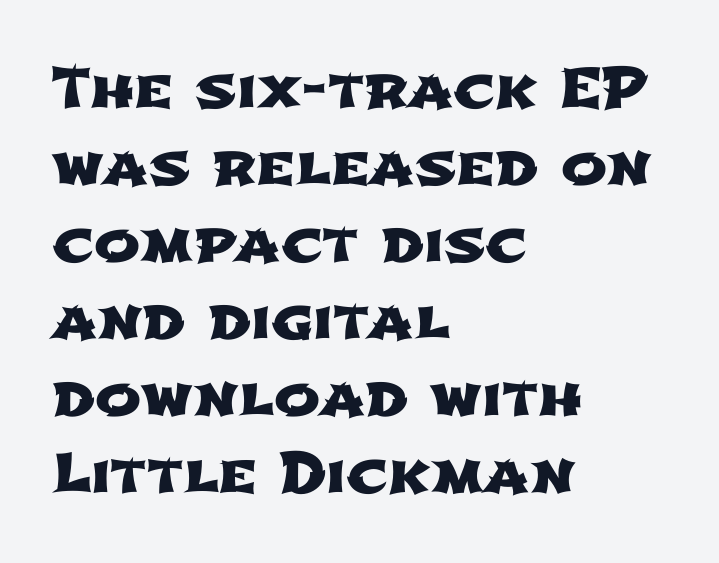
{"serif": "no", "width": "wide", "stroke_contrast": "low", "x_height": "medium", "monospaced": "no", "underline": "no", "align": "left", "line_spacing": "normal", "line_spacing_ratio": 1.4, "letter_spacing": "normal", "letter_spacing_em": 0.0, "glyph_px": 55}
